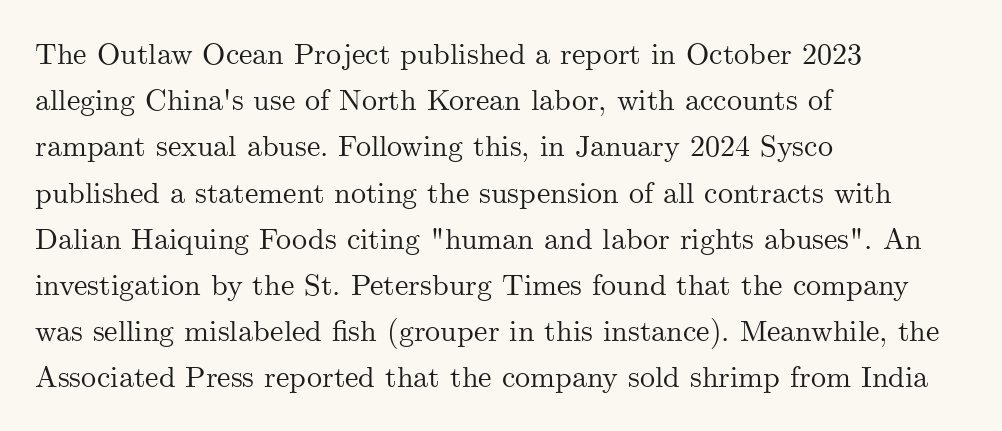
You can tell it's not italic because the verticals are truly vertical. The rendering keeps characters at their native spacing. Line beginnings align vertically; line endings do not. Rule under the text: the space is simply empty.
